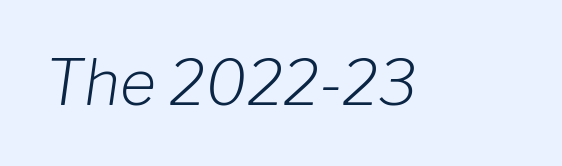
Varying glyph widths throughout — classic text-font behaviour. Quick note: italic. The words here are not underlined. Ink coverage per letter is moderate at most. Look at the tracking — it's just the regular setting, nothing added.
